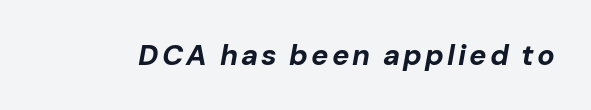
Character widths vary here, with narrow letters taking less room than wide ones. The face used here has the dense, thick strokes of a bold. The foot of each line stays bare and open. The letters are slanted; this is an italic face.
